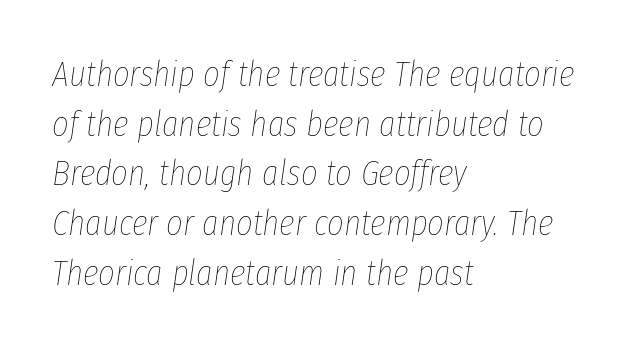
Bare-footed words on every line. Compared with ordinary roman type, these characters are visibly tilted. The passage shown is typed in a proportional face where columns would drift. These glyphs show unthickened strokes, regular width or finer.
